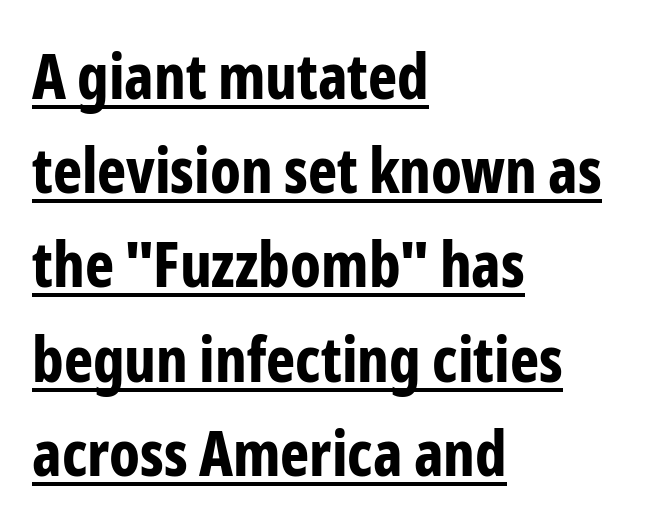
Q: Is the text bold? A: Yes.
Q: Is the text italic (slanted)? A: No, it is upright.
Q: Is the typeface a serif or a sans-serif typeface? A: Sans-serif.
Q: Is the text underlined? A: Yes.
Q: How is the paragraph aligned? A: Left-aligned.
Q: Is the spacing between letters normal or unusually wide? A: Normal.
Q: Is the spacing between lines tight, normal or loose? A: Normal.
Q: Width (condensed, normal, or wide)? A: Condensed.
Q: Stroke contrast? A: Low.
Q: x-height? A: Medium.
Q: Monospaced? A: No.
